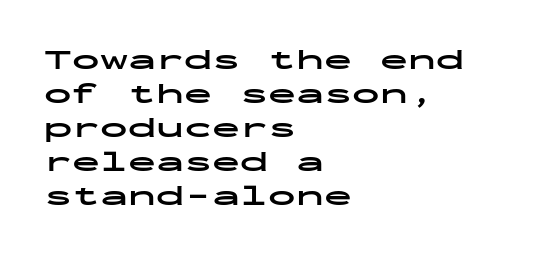
The passage shown is typeset with a sans-serif family. Chunky letters — that's bold for sure. Looks like terminal output: every glyph gets an equal slot. Line beginnings align vertically; line endings do not.
